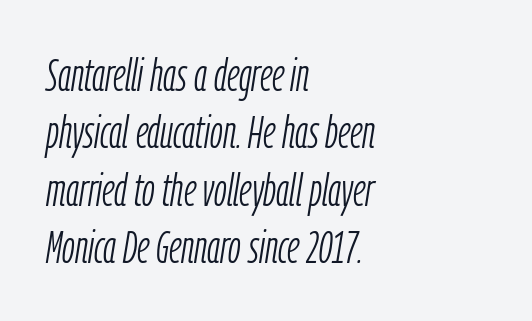
Q: Is the text bold? A: No.
Q: Is the text italic (slanted)? A: Yes, it leans right by about 9 degrees.
Q: Is the text underlined? A: No.
Q: How is the paragraph aligned? A: Left-aligned.
Q: Is the spacing between letters normal or unusually wide? A: Normal.
Q: Is the spacing between lines tight, normal or loose? A: Normal.
Q: Width (condensed, normal, or wide)? A: Condensed.
Q: Stroke contrast? A: Low.
Q: x-height? A: Medium.
Q: Monospaced? A: No.
